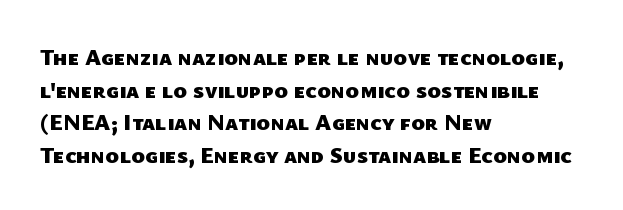
{"bold": "yes", "underline": "no", "align": "left", "line_spacing": "normal", "line_spacing_ratio": 1.42, "letter_spacing": "normal", "letter_spacing_em": 0.0, "glyph_px": 23}
